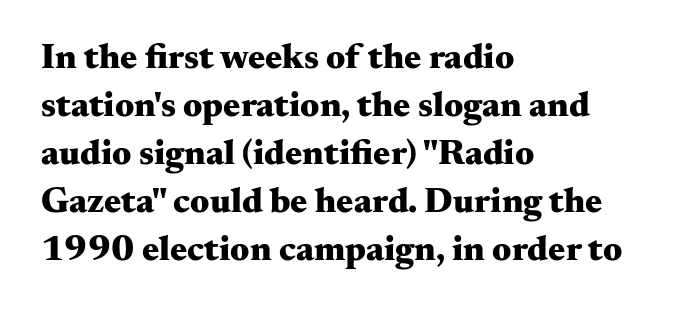
How are the letters spaced? Ordinarily, with no added tracking. Pretty heavy lettering here — definitely bold. These lines are composed in type with serifs. The passage shown is not underscored anywhere. The rendering uses natural spacing where letterforms have individual widths. What's the leading like? Ordinary, nothing unusual.
